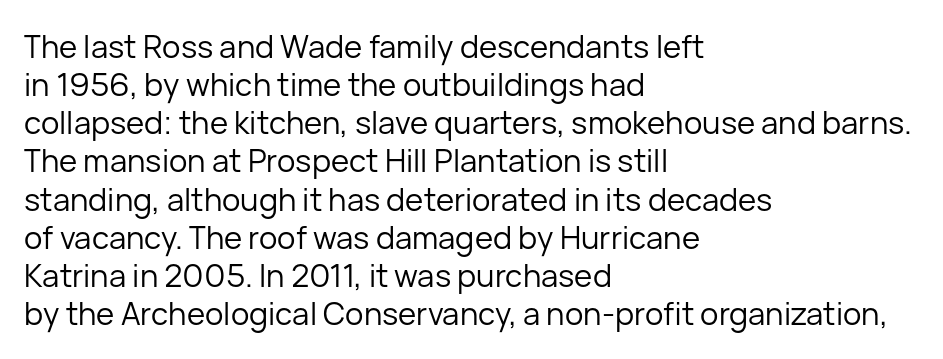
{"serif": "no", "italic": "no", "bold": "no", "weight": "regular", "width": "normal", "stroke_contrast": "low", "x_height": "medium", "monospaced": "no", "underline": "no", "align": "left", "line_spacing_ratio": 1.23, "letter_spacing": "normal", "letter_spacing_em": 0.0, "glyph_px": 31}
